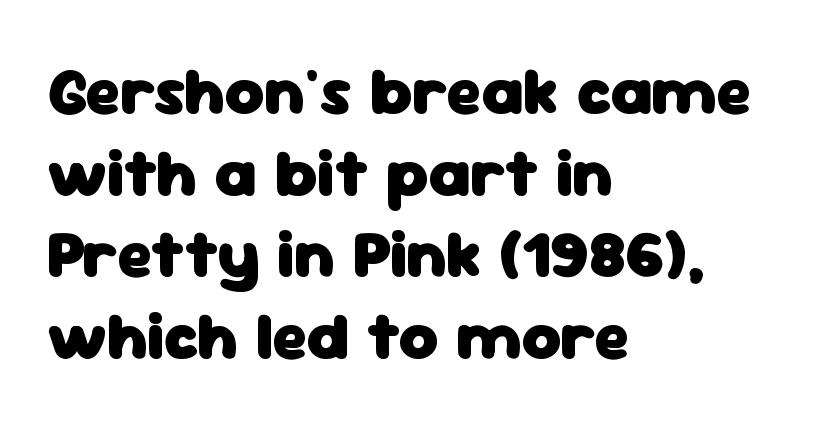
Typesetter's note: full bold, strokes at maximum text heaviness. Is the letter spacing exaggerated? No — it looks like the ordinary default. Anything drawn beneath the words? Only blank space. Designer's note — italics off, roman on. A sans-serif font was chosen for this passage. The rendering uses natural spacing where letterforms have individual widths.
